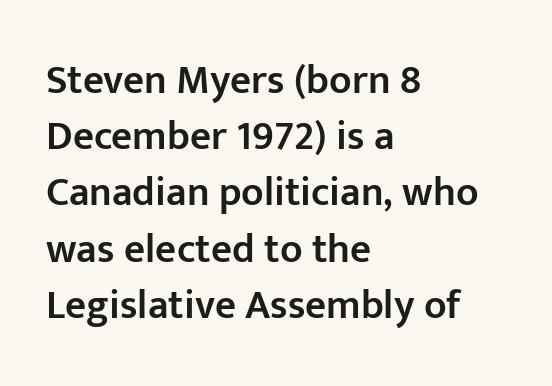
{"serif": "no", "italic": "no", "bold": "semi", "weight": "semibold", "width": "normal", "stroke_contrast": "low", "x_height": "medium", "monospaced": "no", "underline": "no", "align": "left", "line_spacing": "normal", "line_spacing_ratio": 1.37, "letter_spacing": "normal", "letter_spacing_em": 0.0, "glyph_px": 41}
